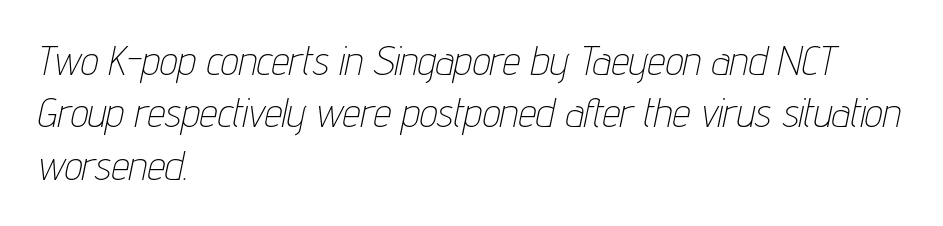
Q: Is the text bold? A: No.
Q: Is the text italic (slanted)? A: Yes, it leans right by about 12 degrees.
Q: Is the text underlined? A: No.
Q: How is the paragraph aligned? A: Left-aligned.
Q: Is the spacing between letters normal or unusually wide? A: Normal.
Q: Is the spacing between lines tight, normal or loose? A: Normal.
Q: Width (condensed, normal, or wide)? A: Condensed.
Q: Stroke contrast? A: Low.
Q: x-height? A: Medium.
Q: Monospaced? A: No.
